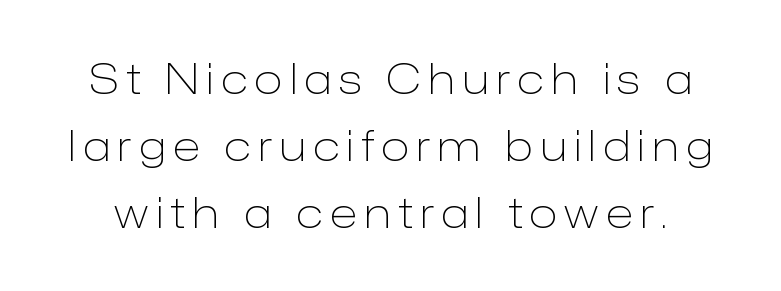
Q: Is the text bold? A: No.
Q: Is the text italic (slanted)? A: No, it is upright.
Q: Is the typeface a serif or a sans-serif typeface? A: Sans-serif.
Q: Is the text underlined? A: No.
Q: Is the spacing between lines tight, normal or loose? A: Normal.
Q: Width (condensed, normal, or wide)? A: Normal.
Q: Stroke contrast? A: Low.
Q: x-height? A: Medium.
Q: Monospaced? A: No.
